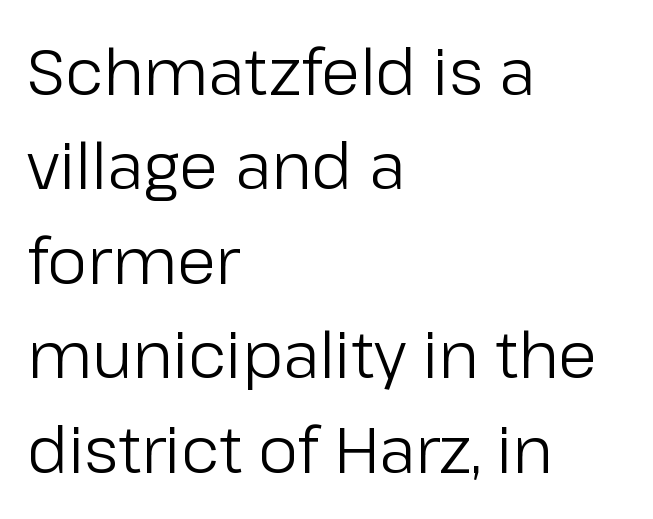
The image shows 63 px regular-weight sans-serif type, upright; set left-aligned, normal line spacing (1.5x), normal letter spacing, not underlined; low stroke contrast and a medium x-height.
